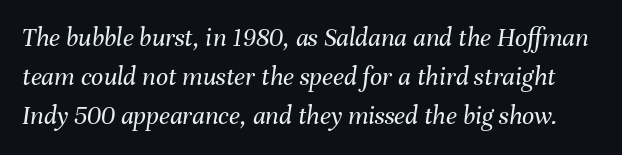
The passage shown leans; its letterforms are oblique. Rule under the text: the space is simply empty. Stems and bowls with no extra thickness — not bold. The block of text has a typical density, with ordinary space between rows. There is no visible air inserted between adjacent glyphs.
